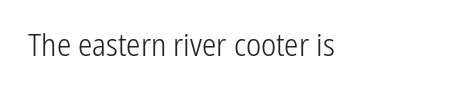
Q: Is the text bold? A: No.
Q: Is the text italic (slanted)? A: No, it is upright.
Q: Is the typeface a serif or a sans-serif typeface? A: Sans-serif.
Q: Is the text underlined? A: No.
Q: Is the spacing between letters normal or unusually wide? A: Normal.
Q: Width (condensed, normal, or wide)? A: Condensed.
Q: Stroke contrast? A: Low.
Q: x-height? A: Medium.
Q: Monospaced? A: No.
